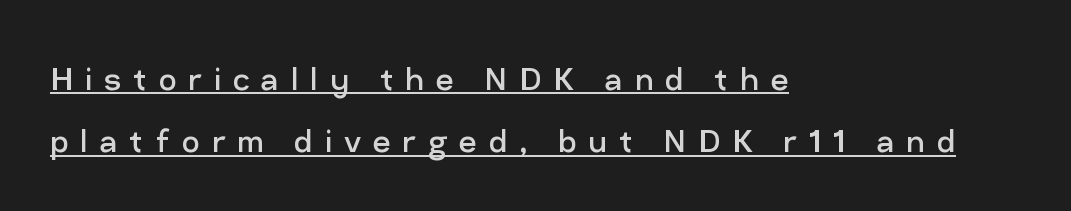
The image shows 39 px regular-weight sans-serif type, upright; set left-aligned, normal line spacing (1.6x), unusually wide letter spacing (+0.3 em), underlined; low stroke contrast and a medium x-height.
